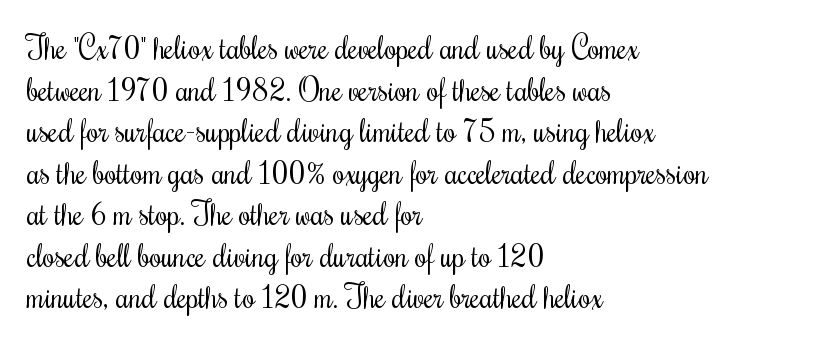
Tracking value appears to be zero — textbook default spacing. Caption: face not bold, strokes unweighted. Interline gaps are of average width in this sample. The rendering uses natural spacing where letterforms have individual widths.
